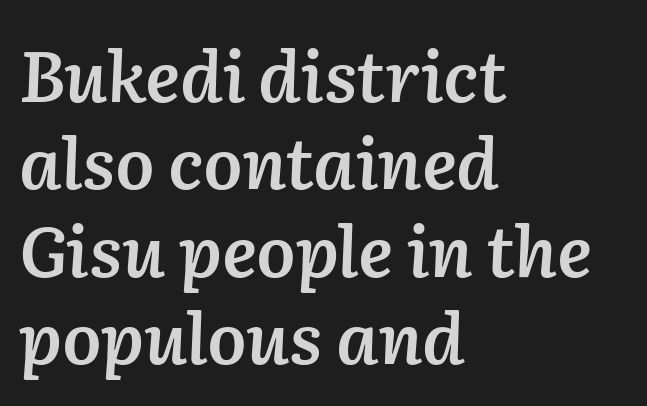
{"italic": "yes", "lean": "right", "slant_degrees": 2, "bold": "semi", "weight": "semibold", "width": "normal", "stroke_contrast": "low", "x_height": "medium", "monospaced": "no", "underline": "no", "align": "left", "line_spacing": "normal", "line_spacing_ratio": 1.25, "letter_spacing": "normal", "letter_spacing_em": 0.0, "glyph_px": 70}
